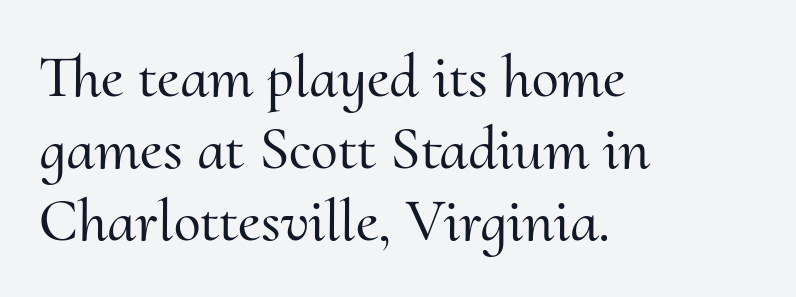
Q: Is the text italic (slanted)? A: No, it is upright.
Q: Is the typeface a serif or a sans-serif typeface? A: Serif.
Q: Is the text underlined? A: No.
Q: How is the paragraph aligned? A: Left-aligned.
Q: Is the spacing between letters normal or unusually wide? A: Normal.
Q: Width (condensed, normal, or wide)? A: Normal.
Q: Stroke contrast? A: Medium.
Q: x-height? A: Small.
Q: Monospaced? A: No.
